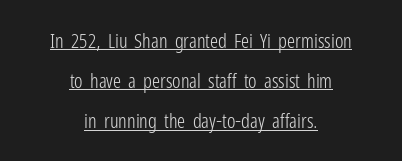
Tall strokes in this sample are plumb rather than angled. These lines stack symmetrically, like a column narrowing and widening about its center. This is underlined copy, the kind a proofreader might mark for attention. This rendering leaves character spacing at its baseline value. The leading is generous, giving the passage an open texture.
